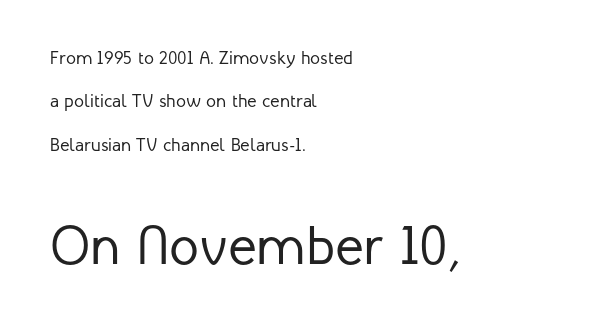
The image shows 54 px regular-weight sans-serif type, upright; set left-aligned, loose line spacing (2.41x), normal letter spacing, not underlined; the second (bottom) block is 3.0x larger; low stroke contrast and a medium x-height.
